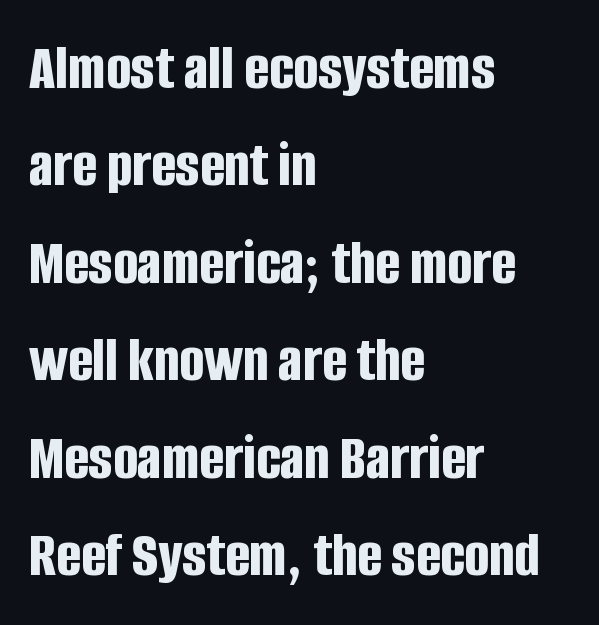
The image shows 65 px bold, condensed sans-serif type, upright; set left-aligned, normal line spacing (1.5x), normal letter spacing, not underlined; low stroke contrast and a large x-height.
